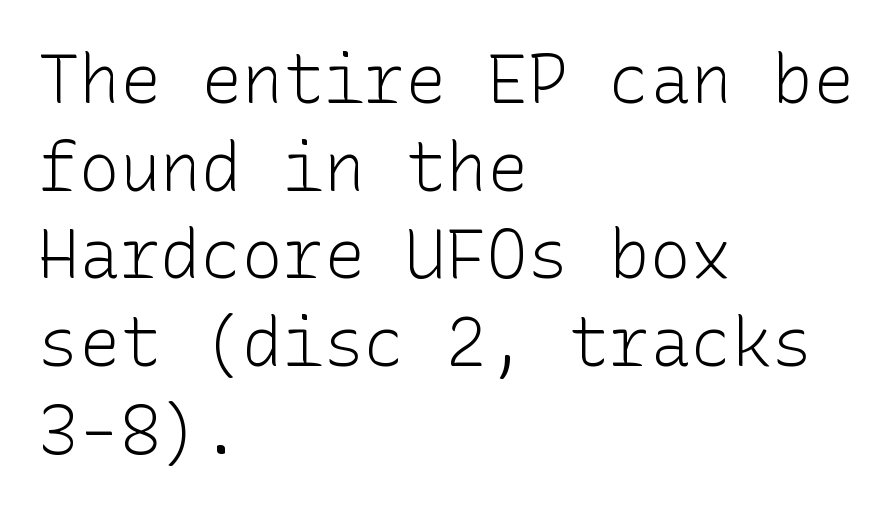
The image shows 68 px light sans-serif type, upright; set left-aligned, normal line spacing (1.29x), normal letter spacing, not underlined; low stroke contrast and a medium x-height.
